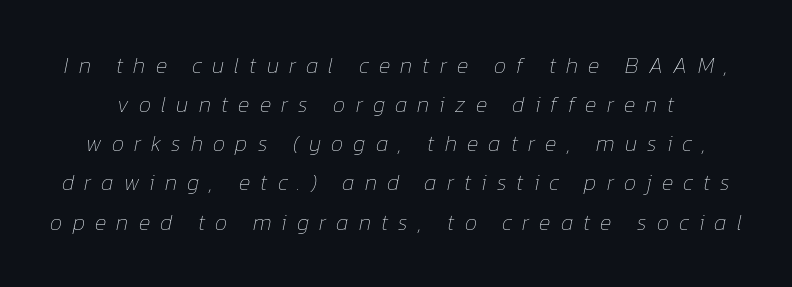
Stems and bowls with no extra thickness — not bold. The type is letterspaced generously, with wide tracking. Decoration check: the copy has no underline. Would a proofreader flag this as italicized? Yes.
